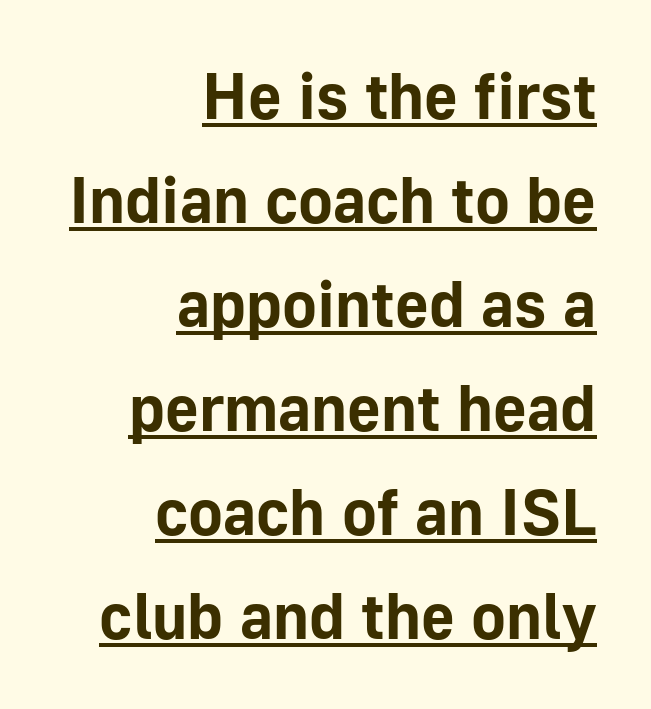
The image shows 65 px bold sans-serif type, upright; set right-aligned, normal line spacing (1.6x), normal letter spacing, underlined; low stroke contrast and a medium x-height.
